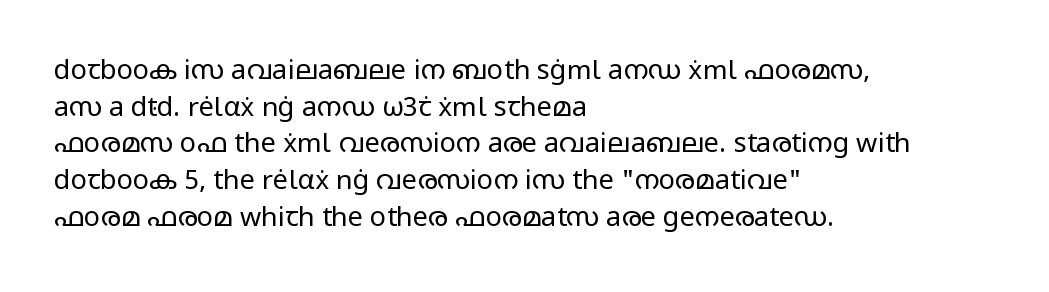
{"italic": "no", "bold": "no", "underline": "no", "align": "left", "line_spacing": "normal", "line_spacing_ratio": 1.36, "letter_spacing": "normal", "letter_spacing_em": 0.0, "glyph_px": 27}
